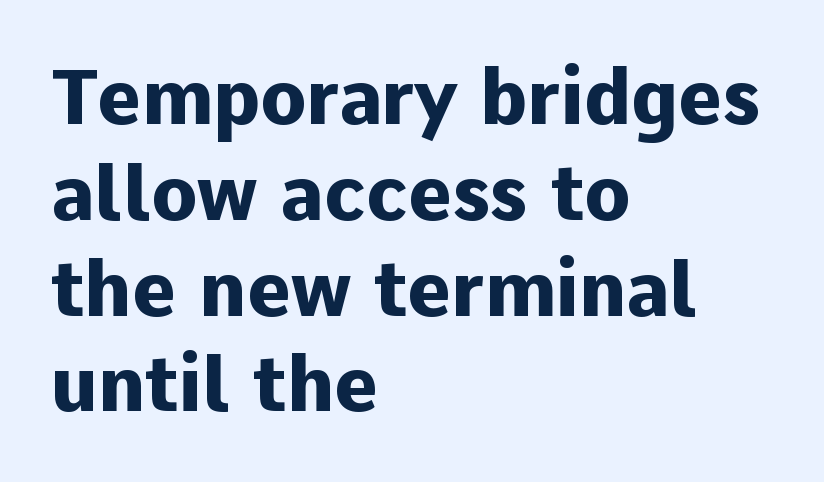
Q: Is the text bold? A: Yes.
Q: Is the text italic (slanted)? A: No, it is upright.
Q: Is the typeface a serif or a sans-serif typeface? A: Sans-serif.
Q: Is the text underlined? A: No.
Q: How is the paragraph aligned? A: Left-aligned.
Q: Is the spacing between letters normal or unusually wide? A: Normal.
Q: Is the spacing between lines tight, normal or loose? A: Normal.
Q: Width (condensed, normal, or wide)? A: Normal.
Q: Stroke contrast? A: Low.
Q: x-height? A: Medium.
Q: Monospaced? A: No.
